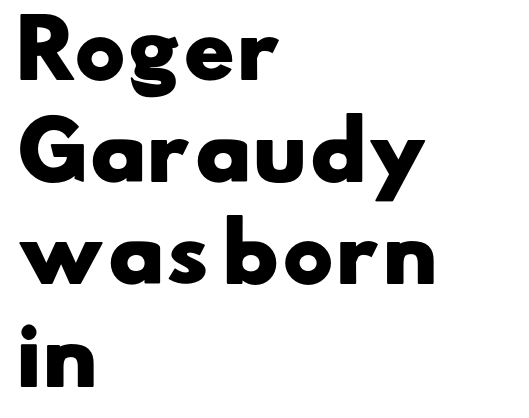
The image shows 78 px heavy, wide sans-serif type; set left-aligned, normal line spacing (1.31x), normal letter spacing, not underlined; low stroke contrast and a small x-height.
